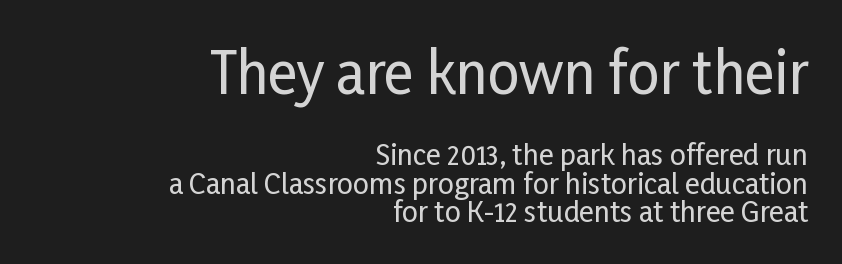
{"serif": "no", "italic": "no", "width": "condensed", "stroke_contrast": "low", "x_height": "medium", "monospaced": "no", "underline": "no", "align": "right", "line_spacing": "tight", "line_spacing_ratio": 1.01, "letter_spacing": "normal", "letter_spacing_em": 0.0, "larger_block": "first", "size_ratio": 2.0, "glyph_px": 56}
